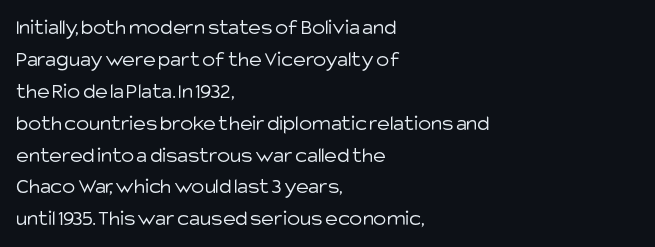
This sample uses an upright cut, with every glyph sitting square on the baseline. Check the space under the baseline: it is left empty. These lines are set flush left with a ragged right edge. Weight: not bold — regular or lighter.
